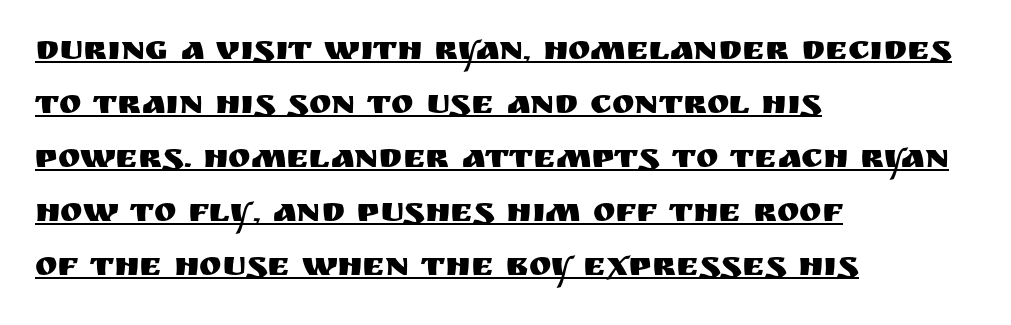
The image shows 34 px sans-serif type, upright; set left-aligned, normal line spacing (1.59x), normal letter spacing, underlined; medium stroke contrast and a large x-height.
